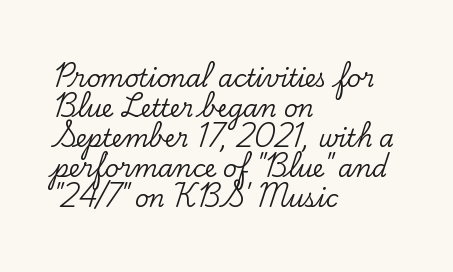
The lines in this sample share a left origin and differ only in where they stop. Tracking here is standard; glyphs follow each other at the usual distance. How would I describe the line gaps? Plain and ordinary.
